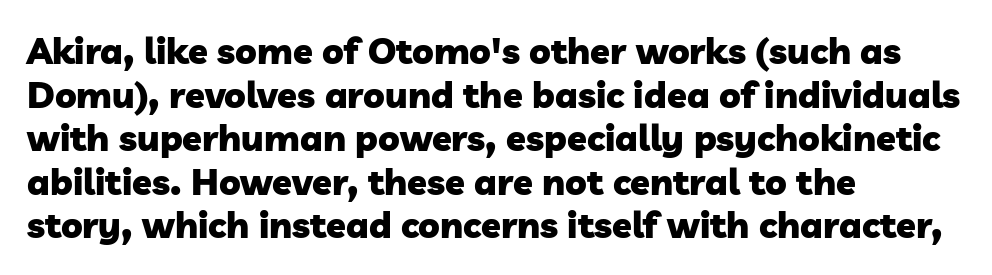
The passage shown is emphatically bold. Horizontal alignment here is leftward, the default for most running prose. Characters follow at the spacing the type designer built in. Plain, unruled lines of type. Check where the strokes stop: nothing finishes them off — pure sans.
